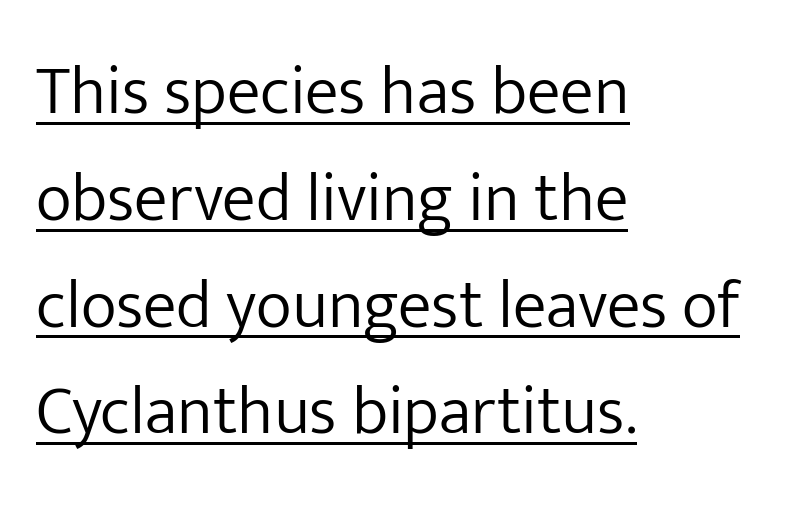
Q: Is the text bold? A: No.
Q: Is the text italic (slanted)? A: No, it is upright.
Q: Is the typeface a serif or a sans-serif typeface? A: Sans-serif.
Q: Is the text underlined? A: Yes.
Q: How is the paragraph aligned? A: Left-aligned.
Q: Is the spacing between letters normal or unusually wide? A: Normal.
Q: Is the spacing between lines tight, normal or loose? A: Normal.
Q: Width (condensed, normal, or wide)? A: Normal.
Q: Stroke contrast? A: Low.
Q: x-height? A: Medium.
Q: Monospaced? A: No.
